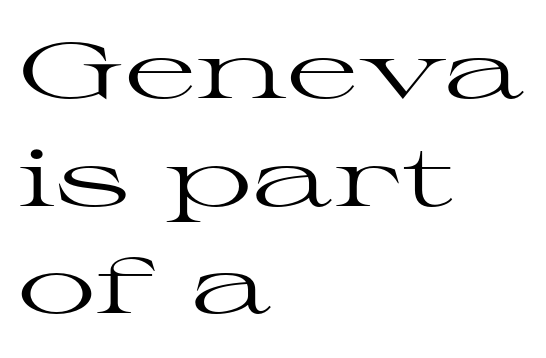
{"serif": "yes", "italic": "no", "bold": "no", "weight": "regular", "width": "wide", "stroke_contrast": "high", "x_height": "medium", "monospaced": "no", "underline": "no", "align": "left", "line_spacing": "normal", "line_spacing_ratio": 1.38, "letter_spacing": "normal", "letter_spacing_em": 0.0, "glyph_px": 78}
